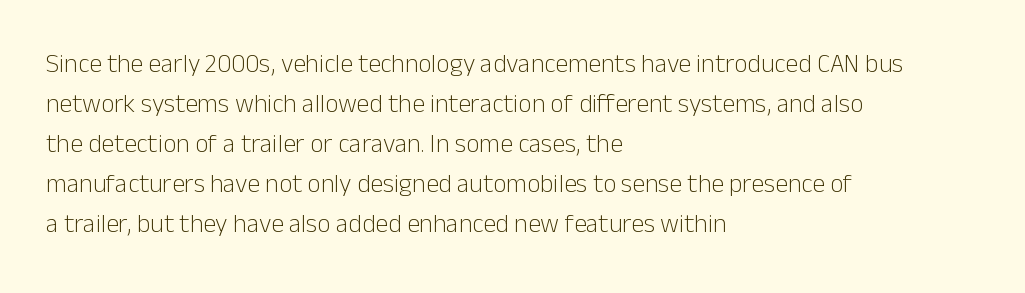
Descender tails drop into unmarked territory. Stroke mass is kept to a normal reading level or below. Default kerning and tracking; the words read as compact shapes. Teacher's note: observe the even left margin — that is flush-left alignment.
